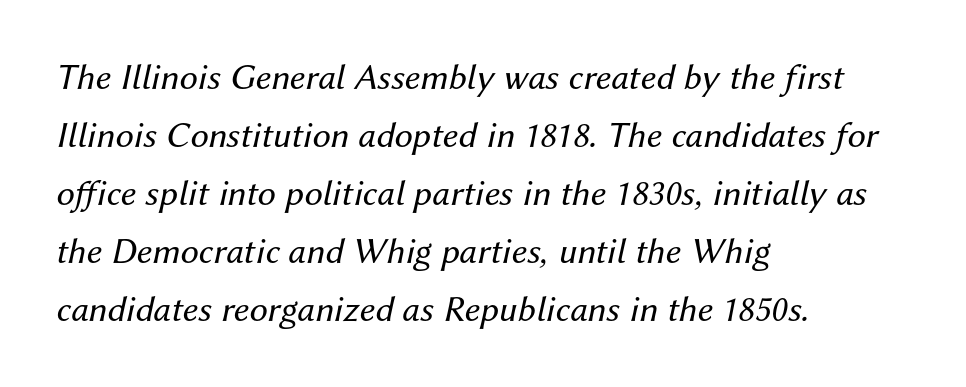
{"italic": "yes", "lean": "right", "slant_degrees": 12, "bold": "no", "weight": "regular", "width": "normal", "stroke_contrast": "medium", "x_height": "medium", "monospaced": "no", "underline": "no", "align": "left", "line_spacing": "normal", "line_spacing_ratio": 1.57, "letter_spacing": "normal", "letter_spacing_em": 0.0, "glyph_px": 37}
